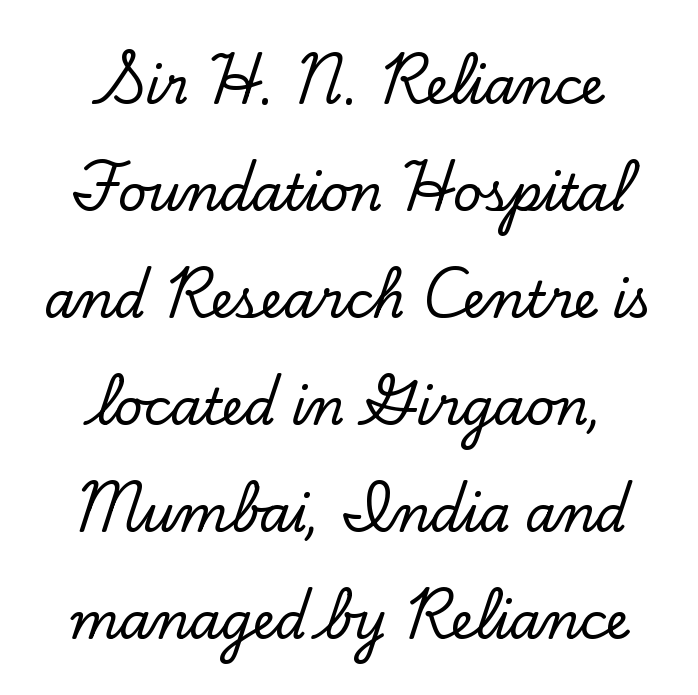
The passage shown is typed in a proportional face where columns would drift. Vertically, the passage feels expansive, rows floating well apart. Yep, those are serifs on the letters. The glyphs are unaccompanied by any horizontal stroke below them. These lines stack symmetrically, like a column narrowing and widening about its center.
